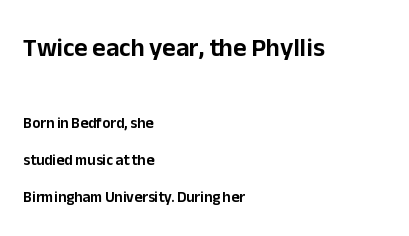
Q: Is the text italic (slanted)? A: No, it is upright.
Q: Is the text underlined? A: No.
Q: How is the paragraph aligned? A: Left-aligned.
Q: Is the spacing between letters normal or unusually wide? A: Normal.
Q: Is the spacing between lines tight, normal or loose? A: Loose.
Q: Which block of text is set in a larger size, the first (top) or the second (bottom)? A: The first (top) one.
